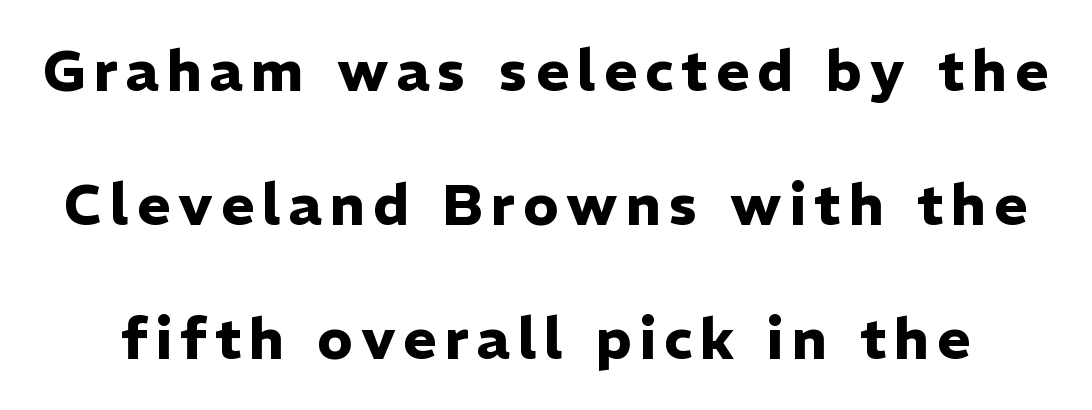
The image shows 57 px heavy sans-serif type, upright; set loose line spacing (2.35x), not underlined; low stroke contrast and a medium x-height.
